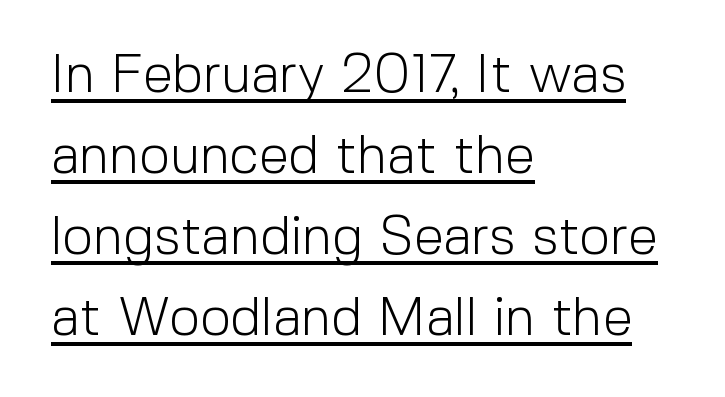
Is the stroke heavy? The answer is a plain regular-or-lighter. The rendered words wear a rule along their underside. The lines sit at an ordinary, default distance from one another. Proportional: the letters do not fall into vertical columns. This sample uses an upright cut, with every glyph sitting square on the baseline.
